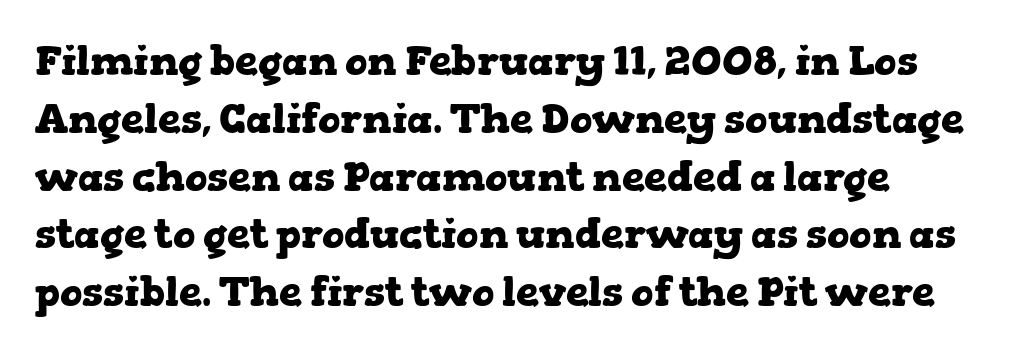
Q: Is the text bold? A: Yes.
Q: Is the text italic (slanted)? A: No, it is upright.
Q: Is the typeface a serif or a sans-serif typeface? A: Serif.
Q: Is the text underlined? A: No.
Q: How is the paragraph aligned? A: Left-aligned.
Q: Is the spacing between letters normal or unusually wide? A: Normal.
Q: Is the spacing between lines tight, normal or loose? A: Normal.
Q: Width (condensed, normal, or wide)? A: Wide.
Q: Stroke contrast? A: Low.
Q: x-height? A: Medium.
Q: Monospaced? A: No.
